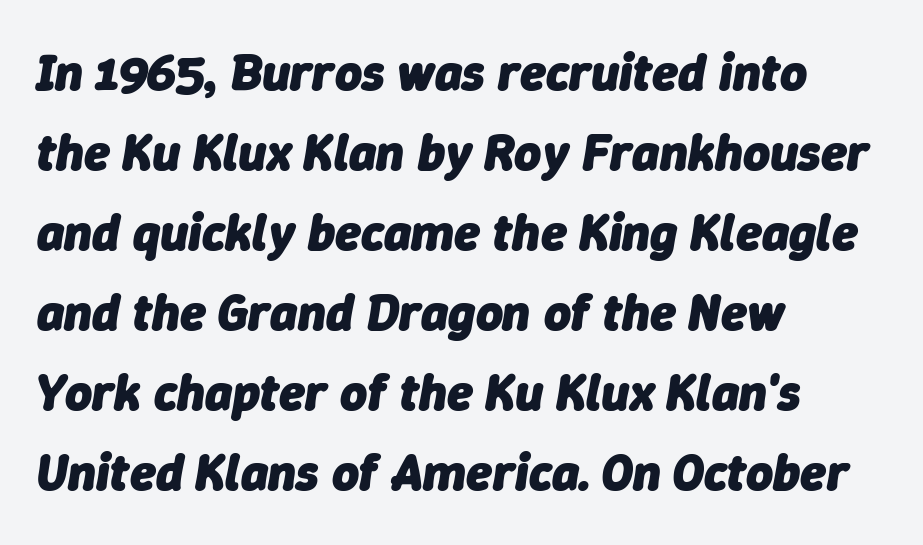
The image shows 52 px heavy type, italic (leaning right); set left-aligned, normal line spacing (1.54x), normal letter spacing, not underlined; low stroke contrast and a medium x-height.
